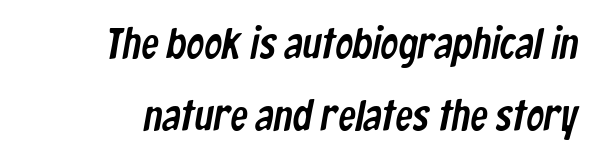
Caption: multi-line text, flush right, ragged left. The zone under the glyphs is completely vacant. A typesetter would label this face a sans. The rendering keeps characters at their native spacing.
